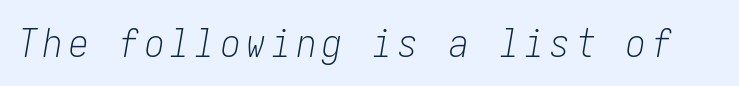
The image shows 39 px light, condensed type, italic (leaning right); set not underlined; low stroke contrast and a medium x-height.
